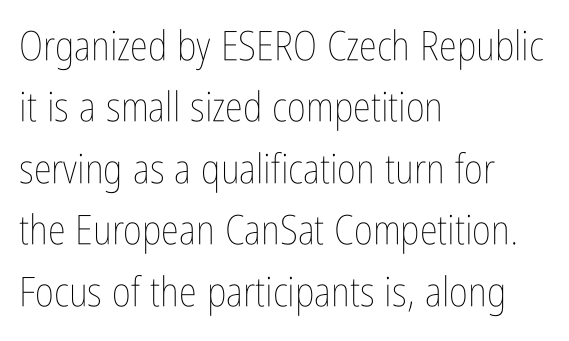
Q: Is the text bold? A: No.
Q: Is the text italic (slanted)? A: No, it is upright.
Q: Is the text underlined? A: No.
Q: How is the paragraph aligned? A: Left-aligned.
Q: Is the spacing between letters normal or unusually wide? A: Normal.
Q: Is the spacing between lines tight, normal or loose? A: Normal.
Q: Width (condensed, normal, or wide)? A: Condensed.
Q: Stroke contrast? A: Low.
Q: x-height? A: Medium.
Q: Monospaced? A: No.
